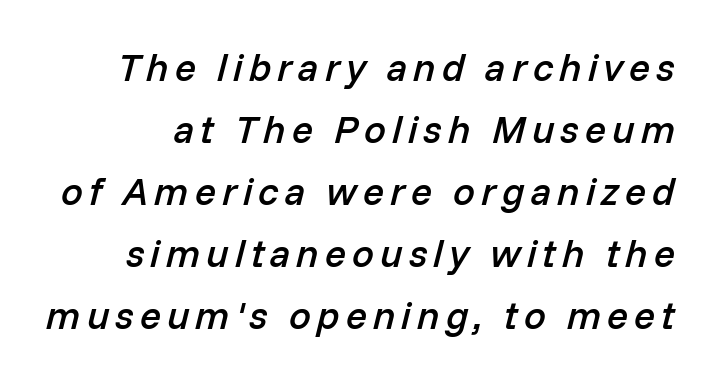
{"italic": "yes", "lean": "right", "slant_degrees": 14, "bold": "semi", "weight": "semibold", "width": "normal", "stroke_contrast": "low", "x_height": "medium", "monospaced": "no", "underline": "no", "line_spacing": "normal", "line_spacing_ratio": 1.59, "glyph_px": 39}
